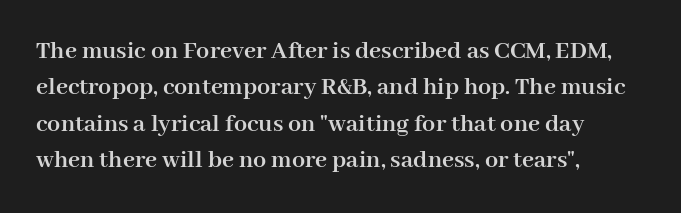
Q: Is the text bold? A: Yes.
Q: Is the text italic (slanted)? A: No, it is upright.
Q: Is the text underlined? A: No.
Q: How is the paragraph aligned? A: Left-aligned.
Q: Is the spacing between letters normal or unusually wide? A: Normal.
Q: Is the spacing between lines tight, normal or loose? A: Normal.
